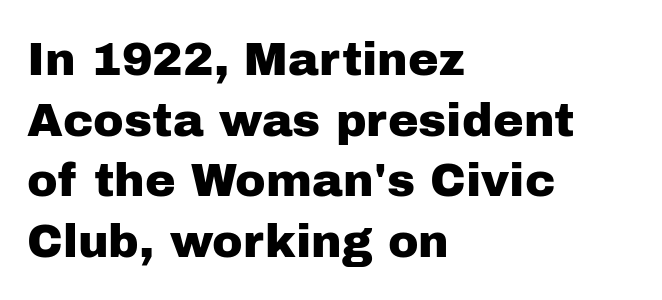
In terms of letterspacing, this is plain default setting. Horizontal bands of white between lines are of average thickness. This sample has the flowing, uneven cadence of proportional lettering. Glance below the letters and you will spot only blank space.
